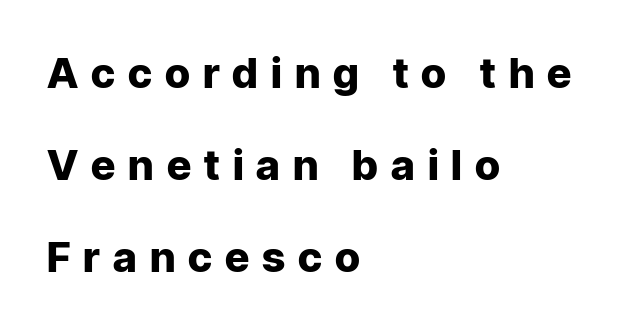
{"serif": "no", "italic": "no", "bold": "yes", "weight": "heavy", "width": "normal", "stroke_contrast": "low", "x_height": "medium", "monospaced": "no", "underline": "no", "align": "left", "line_spacing": "loose", "line_spacing_ratio": 2.19, "letter_spacing": "wide", "letter_spacing_em": 0.31, "glyph_px": 42}
